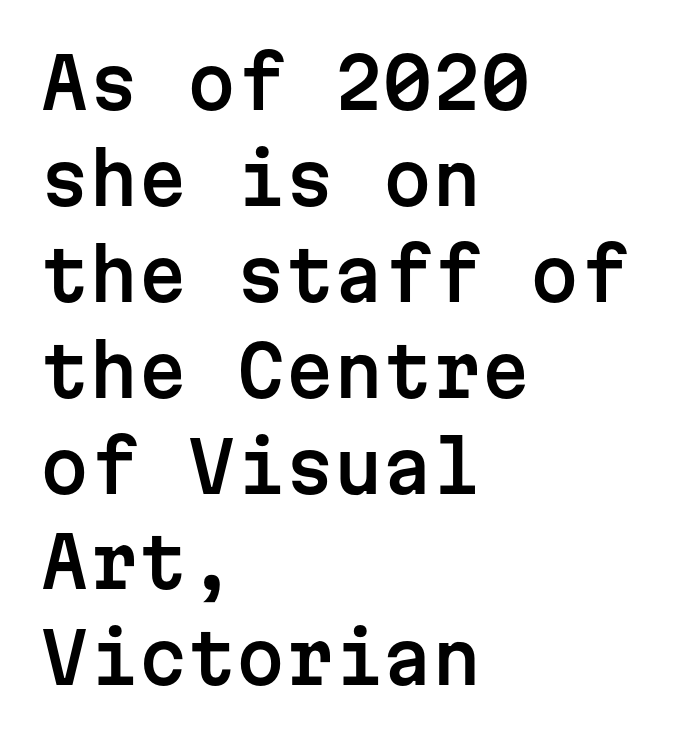
{"serif": "no", "italic": "no", "width": "normal", "stroke_contrast": "low", "x_height": "medium", "monospaced": "yes", "underline": "no", "align": "left", "line_spacing": "normal", "line_spacing_ratio": 1.37, "letter_spacing": "normal", "letter_spacing_em": 0.0, "glyph_px": 70}
